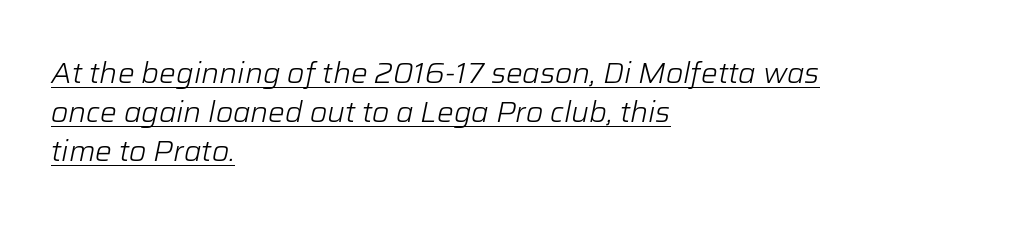
The image shows 28 px light type, italic (leaning right); set left-aligned, normal line spacing (1.4x), normal letter spacing, underlined; low stroke contrast and a medium x-height.
